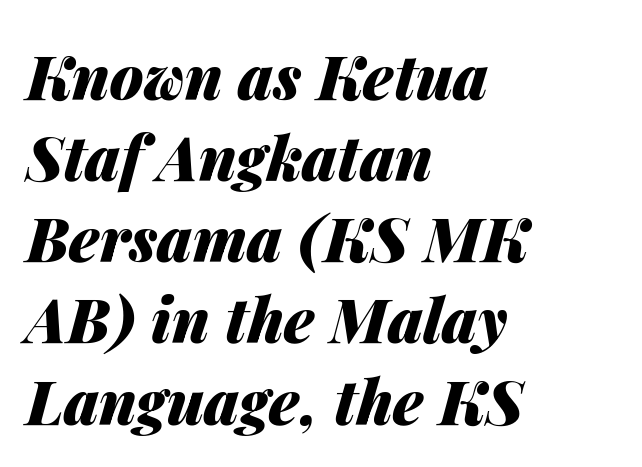
{"italic": "yes", "lean": "right", "slant_degrees": 14, "bold": "yes", "weight": "heavy", "width": "normal", "stroke_contrast": "medium", "x_height": "medium", "monospaced": "no", "underline": "no", "align": "left", "line_spacing": "normal", "line_spacing_ratio": 1.33, "letter_spacing": "normal", "letter_spacing_em": 0.0, "glyph_px": 61}
